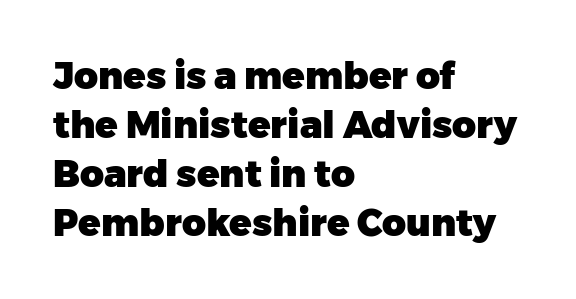
A clean baseline with only descenders dipping below it. The type is set solid horizontally, with unmodified tracking. The lines sit at an ordinary, default distance from one another. As a designer I'd log this as weight 700, bold. Each letter keeps its own natural width here, so spacing adapts to shape. The specimen reads as upright at a glance.
